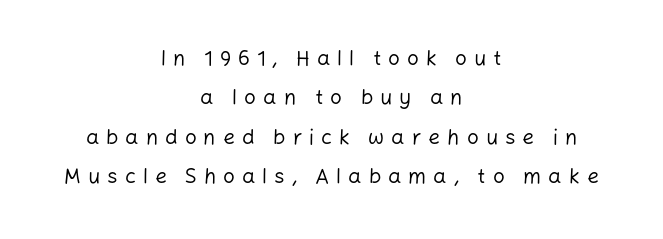
Q: Is the text bold? A: No.
Q: Is the text italic (slanted)? A: No, it is upright.
Q: Is the text underlined? A: No.
Q: How is the paragraph aligned? A: Centered.
Q: Is the spacing between letters normal or unusually wide? A: Unusually wide.
